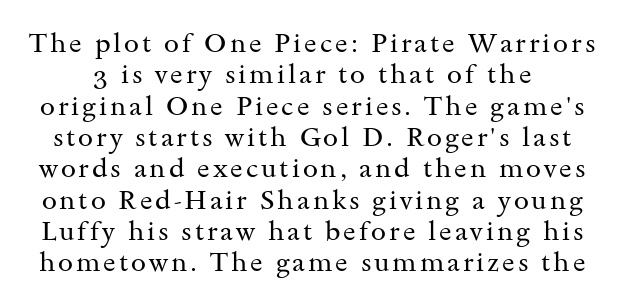
The weight would be labelled regular, book, light, or lighter still. The lettering holds an erect, upright posture throughout. The area under the type is left untouched.
